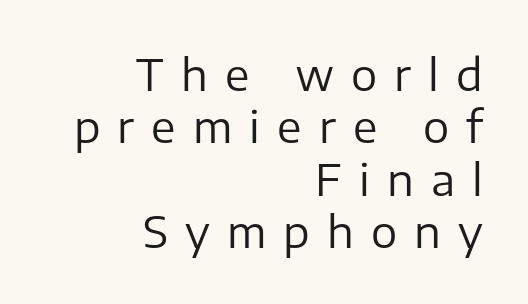
Q: Is the text bold? A: No.
Q: Is the text italic (slanted)? A: No, it is upright.
Q: Is the typeface a serif or a sans-serif typeface? A: Sans-serif.
Q: Is the text underlined? A: No.
Q: How is the paragraph aligned? A: Right-aligned.
Q: Is the spacing between letters normal or unusually wide? A: Unusually wide.
Q: Width (condensed, normal, or wide)? A: Normal.
Q: Stroke contrast? A: Low.
Q: x-height? A: Medium.
Q: Monospaced? A: No.
